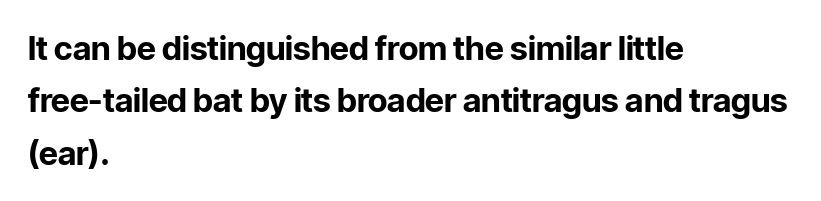
Q: Is the text bold? A: Yes.
Q: Is the text italic (slanted)? A: No, it is upright.
Q: Is the typeface a serif or a sans-serif typeface? A: Sans-serif.
Q: Is the text underlined? A: No.
Q: How is the paragraph aligned? A: Left-aligned.
Q: Is the spacing between letters normal or unusually wide? A: Normal.
Q: Is the spacing between lines tight, normal or loose? A: Normal.
Q: Width (condensed, normal, or wide)? A: Normal.
Q: Stroke contrast? A: Low.
Q: x-height? A: Medium.
Q: Monospaced? A: No.
